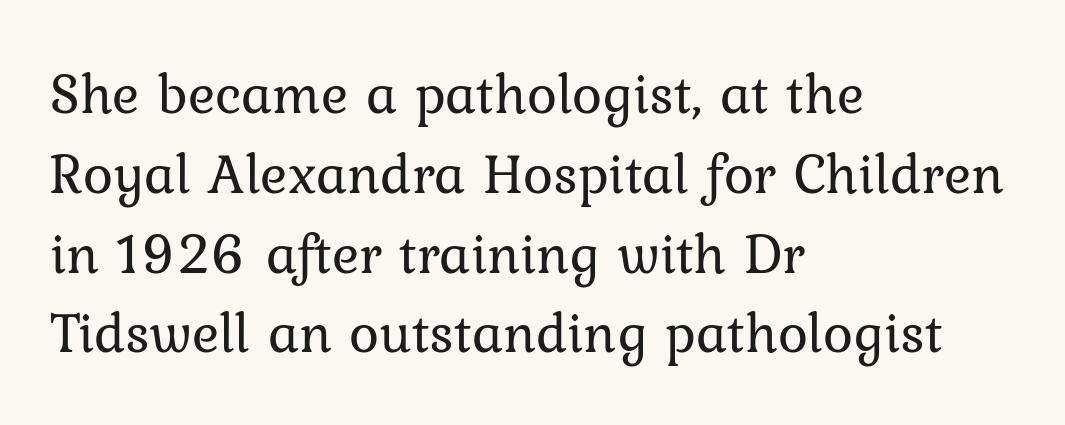
The image shows 57 px regular-weight serif type, upright; set left-aligned, normal line spacing (1.4x), normal letter spacing, not underlined; low stroke contrast and a medium x-height.
